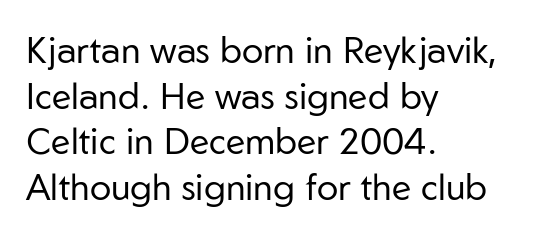
The image shows 36 px regular-weight sans-serif type, upright; set left-aligned, normal line spacing (1.27x), normal letter spacing, not underlined; low stroke contrast and a medium x-height.
